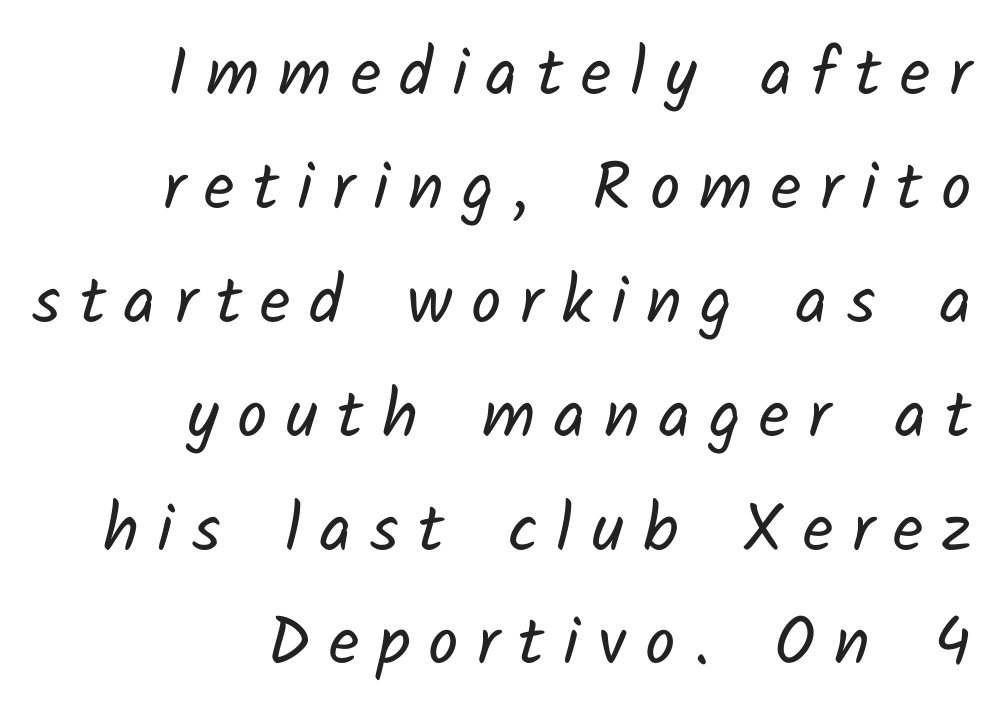
Q: Is the text bold? A: No.
Q: Is the typeface a serif or a sans-serif typeface? A: Sans-serif.
Q: Is the text underlined? A: No.
Q: How is the paragraph aligned? A: Right-aligned.
Q: Is the spacing between letters normal or unusually wide? A: Unusually wide.
Q: Is the spacing between lines tight, normal or loose? A: Normal.
Q: Width (condensed, normal, or wide)? A: Normal.
Q: Stroke contrast? A: Low.
Q: x-height? A: Medium.
Q: Monospaced? A: No.
